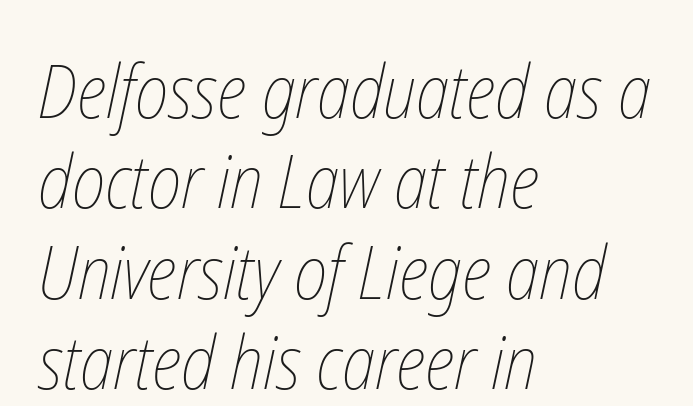
{"bold": "no", "weight": "thin", "width": "condensed", "stroke_contrast": "low", "x_height": "medium", "monospaced": "no", "underline": "no", "align": "left", "line_spacing_ratio": 1.22, "letter_spacing": "normal", "letter_spacing_em": 0.0, "glyph_px": 74}
